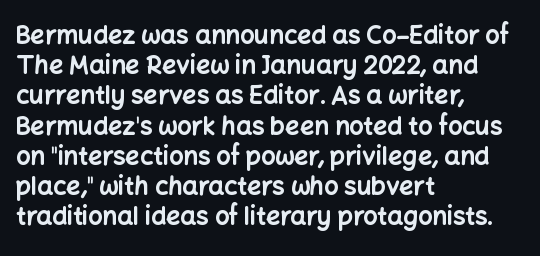
The image shows 25 px bold type, upright; set left-aligned, line spacing 1.21x, normal letter spacing, not underlined.
